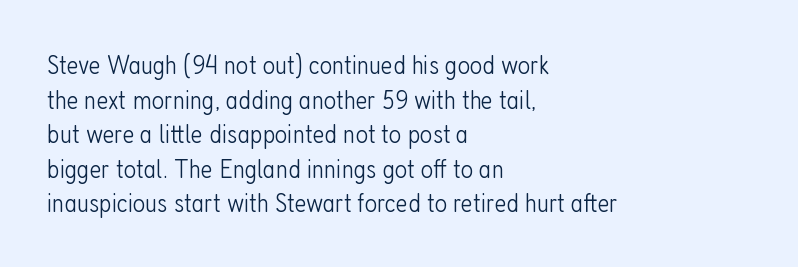
The block of text has a typical density, with ordinary space between rows. Which margin do the lines hug? The left one — the right edge is uneven. The space directly below the letters is spotless. This is the regular roman posture of the typeface. Does extra space separate the letters? No, they use regular spacing.
